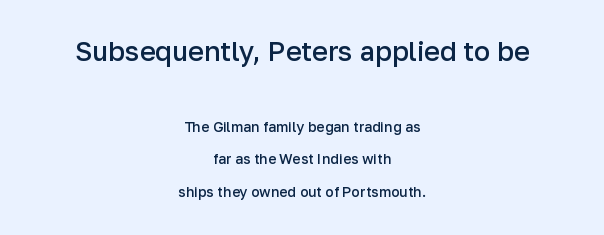
The image shows 27 px text type, upright; set centered, loose line spacing (2.31x), normal letter spacing, not underlined; the first (top) block is 1.93x larger.
